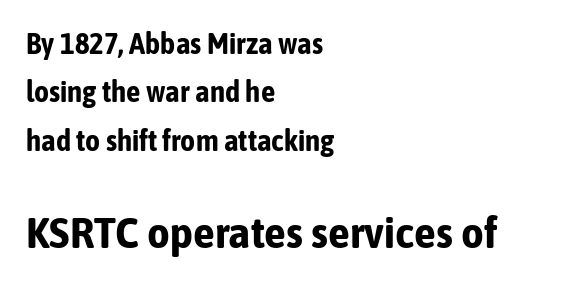
Q: Is the text bold? A: Yes.
Q: Is the text italic (slanted)? A: No, it is upright.
Q: Is the typeface a serif or a sans-serif typeface? A: Sans-serif.
Q: Is the text underlined? A: No.
Q: How is the paragraph aligned? A: Left-aligned.
Q: Is the spacing between letters normal or unusually wide? A: Normal.
Q: Is the spacing between lines tight, normal or loose? A: Normal.
Q: Which block of text is set in a larger size, the first (top) or the second (bottom)? A: The second (bottom) one.
Q: Width (condensed, normal, or wide)? A: Condensed.
Q: Stroke contrast? A: Low.
Q: x-height? A: Medium.
Q: Monospaced? A: No.
